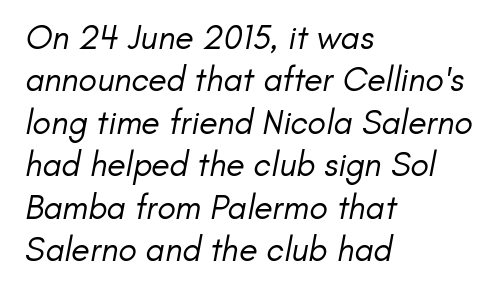
{"serif": "no", "bold": "no", "weight": "regular", "width": "normal", "stroke_contrast": "low", "x_height": "small", "monospaced": "no", "underline": "no", "align": "left", "line_spacing": "normal", "line_spacing_ratio": 1.25, "letter_spacing": "normal", "letter_spacing_em": 0.0, "glyph_px": 34}
